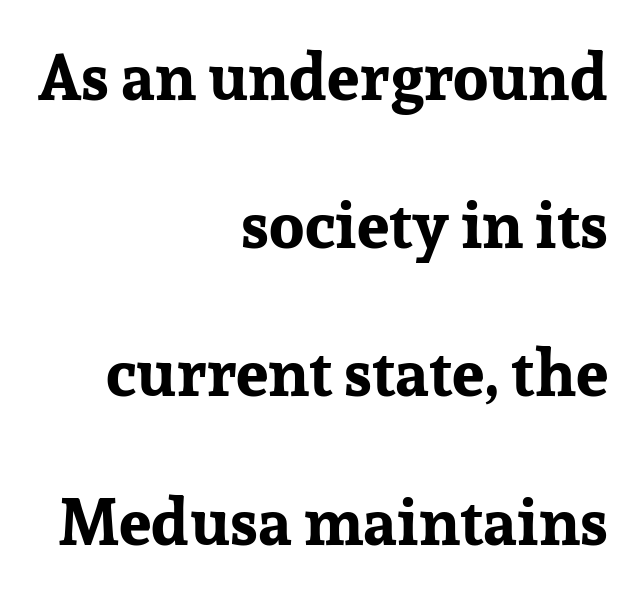
Reading down the column, the eye jumps a long way to each next line. The characters display serif detailing at their extremities. Caption: standard tracking, unaltered. Set as a true bold cut, around the 700 mark. Note the varied advance widths — an 'i' is clearly narrower than an 'm'. The paragraph has a hard right edge and a soft left edge.
